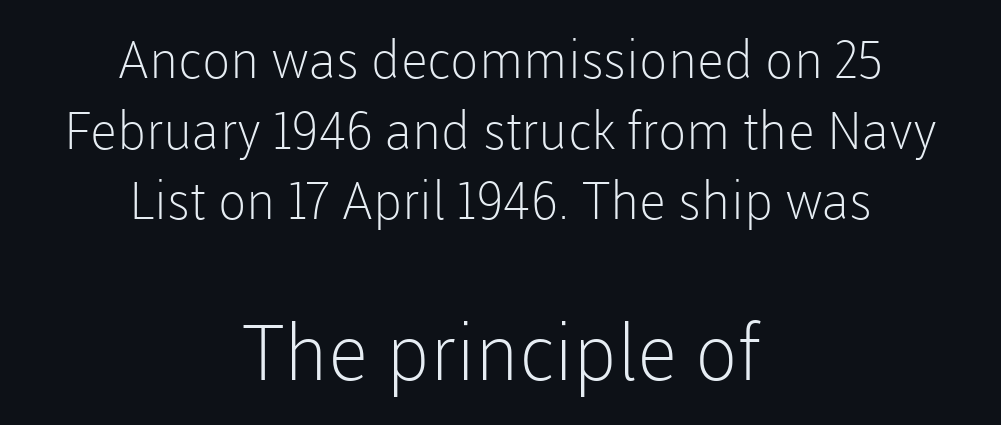
The image shows 78 px light sans-serif type, upright; set centered, normal line spacing (1.36x), normal letter spacing, not underlined; the second (bottom) block is 1.5x larger; low stroke contrast and a medium x-height.
